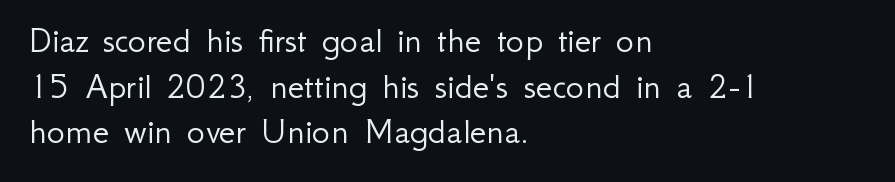
Q: Is the text bold? A: No.
Q: Is the text italic (slanted)? A: No, it is upright.
Q: Is the typeface a serif or a sans-serif typeface? A: Sans-serif.
Q: Is the text underlined? A: No.
Q: How is the paragraph aligned? A: Left-aligned.
Q: Is the spacing between letters normal or unusually wide? A: Normal.
Q: Width (condensed, normal, or wide)? A: Normal.
Q: Stroke contrast? A: Low.
Q: x-height? A: Small.
Q: Monospaced? A: No.
